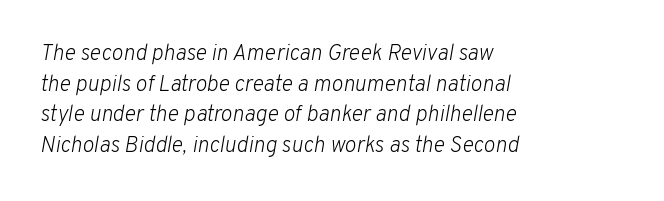
The image shows 22 px text type, italic (leaning right); set left-aligned, normal line spacing (1.39x), normal letter spacing, not underlined.
